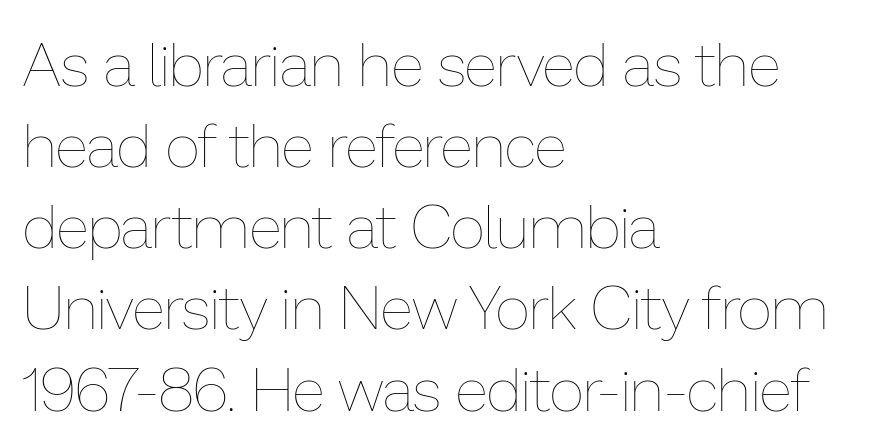
{"italic": "no", "bold": "no", "weight": "thin", "width": "normal", "stroke_contrast": "low", "x_height": "medium", "monospaced": "no", "underline": "no", "align": "left", "line_spacing": "normal", "line_spacing_ratio": 1.33, "letter_spacing": "normal", "letter_spacing_em": 0.0, "glyph_px": 61}
